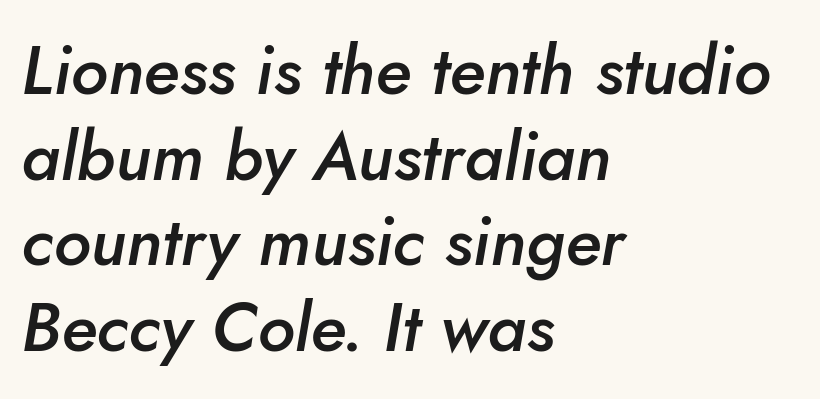
The lettering tilts uniformly, giving the passage an italic look. These lines are set flush left with a ragged right edge. Is the type bold? Partly — it's a semibold, heavier than regular but not fully bold. Whoever set this chose a conventional vertical rhythm. The foot of each line stays bare and open. The gaps between neighbouring characters are ordinary and unremarkable.
